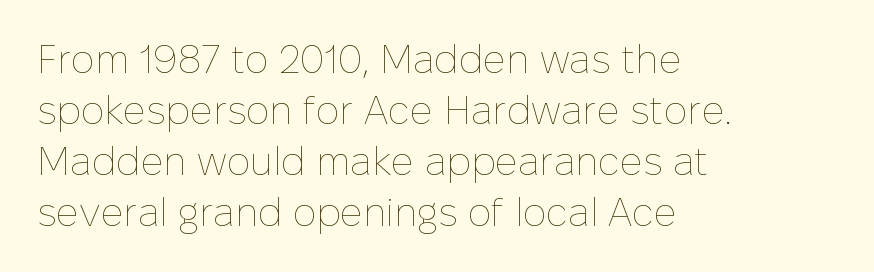
Look at the tracking — it's just the regular setting, nothing added. Upright lettering throughout. The line-height multiplier appears to be the usual default. The passage shown is not bold in any degree. All the whitespace from short lines collects on the right.
